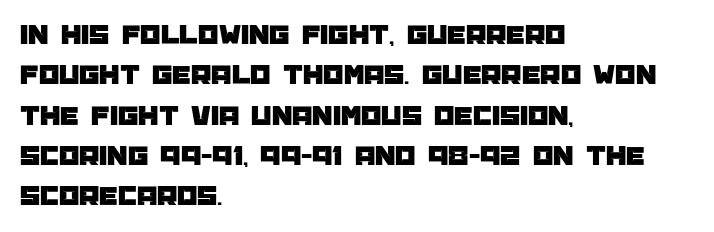
{"serif": "no", "italic": "no", "width": "normal", "stroke_contrast": "low", "x_height": "large", "monospaced": "no", "underline": "no", "align": "left", "line_spacing": "normal", "line_spacing_ratio": 1.39, "letter_spacing": "normal", "letter_spacing_em": 0.0, "glyph_px": 29}
